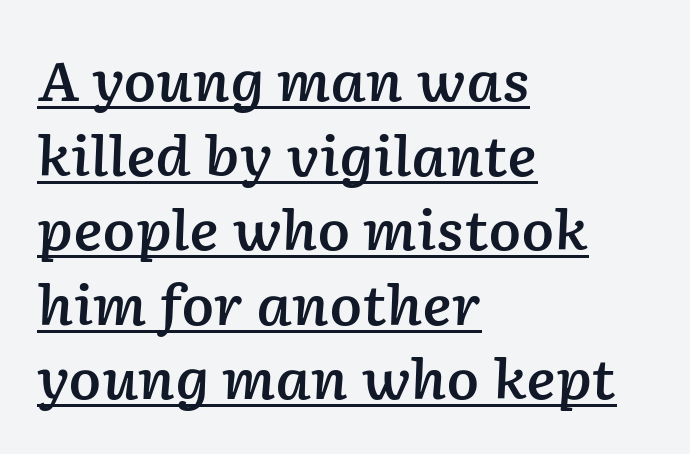
The image shows 54 px semibold type, italic (leaning right); set left-aligned, normal line spacing (1.38x), normal letter spacing, underlined; low stroke contrast and a medium x-height.
